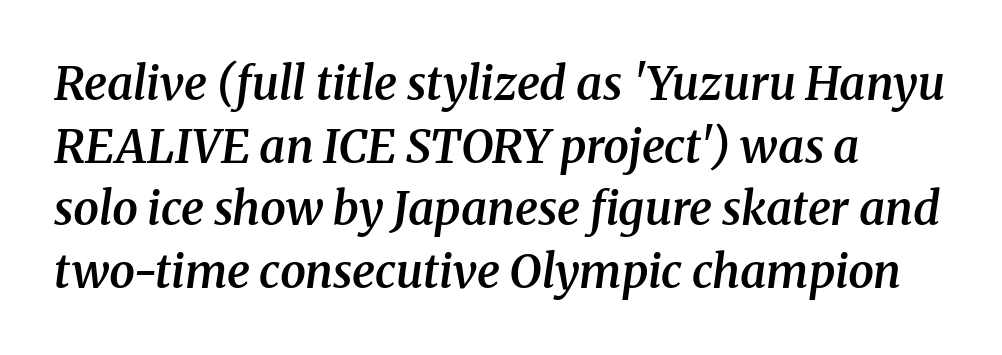
Q: Is the text bold? A: Semi-bold.
Q: Is the text italic (slanted)? A: Yes, it leans right by about 8 degrees.
Q: Is the typeface a serif or a sans-serif typeface? A: Serif.
Q: Is the text underlined? A: No.
Q: Is the spacing between letters normal or unusually wide? A: Normal.
Q: Is the spacing between lines tight, normal or loose? A: Normal.
Q: Width (condensed, normal, or wide)? A: Normal.
Q: Stroke contrast? A: Medium.
Q: x-height? A: Medium.
Q: Monospaced? A: No.
